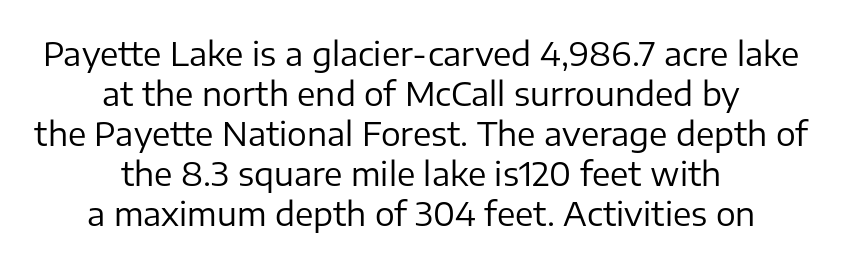
{"serif": "no", "italic": "no", "bold": "no", "weight": "regular", "width": "normal", "stroke_contrast": "low", "x_height": "medium", "monospaced": "no", "underline": "no", "align": "center", "line_spacing_ratio": 1.21, "letter_spacing": "normal", "letter_spacing_em": 0.0, "glyph_px": 33}
